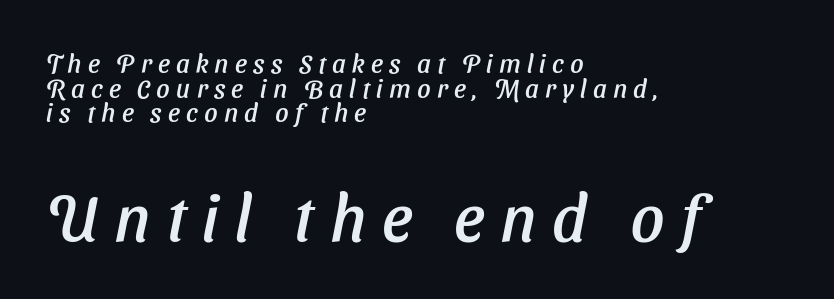
The image shows 66 px text type; set left-aligned, tight line spacing (0.95x), unusually wide letter spacing (+0.24 em), not underlined; the second (bottom) block is 2.54x larger; low stroke contrast and a medium x-height.
